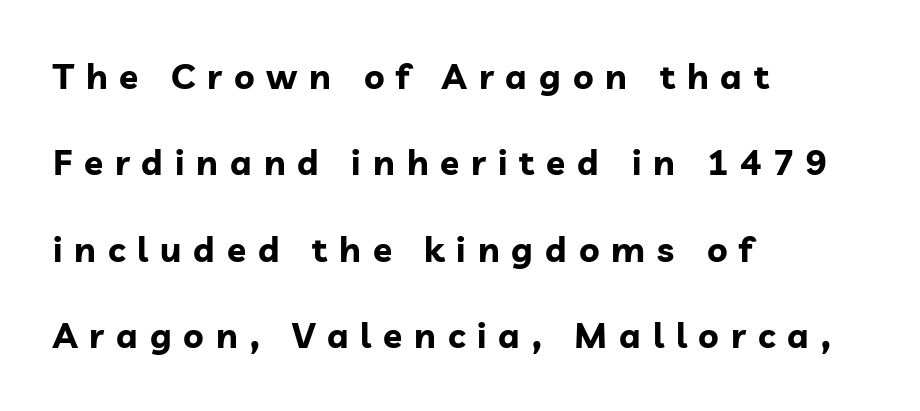
Q: Is the text bold? A: Yes.
Q: Is the text italic (slanted)? A: No, it is upright.
Q: Is the typeface a serif or a sans-serif typeface? A: Sans-serif.
Q: Is the text underlined? A: No.
Q: How is the paragraph aligned? A: Left-aligned.
Q: Is the spacing between letters normal or unusually wide? A: Unusually wide.
Q: Is the spacing between lines tight, normal or loose? A: Loose.
Q: Width (condensed, normal, or wide)? A: Normal.
Q: Stroke contrast? A: Low.
Q: x-height? A: Medium.
Q: Monospaced? A: No.
